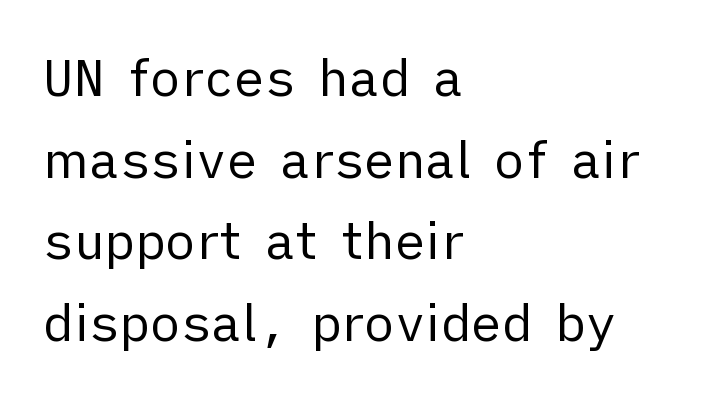
Q: Is the text bold? A: No.
Q: Is the text italic (slanted)? A: No, it is upright.
Q: Is the typeface a serif or a sans-serif typeface? A: Sans-serif.
Q: Is the text underlined? A: No.
Q: How is the paragraph aligned? A: Left-aligned.
Q: Is the spacing between letters normal or unusually wide? A: Normal.
Q: Is the spacing between lines tight, normal or loose? A: Normal.
Q: Width (condensed, normal, or wide)? A: Normal.
Q: Stroke contrast? A: Low.
Q: x-height? A: Medium.
Q: Monospaced? A: No.
